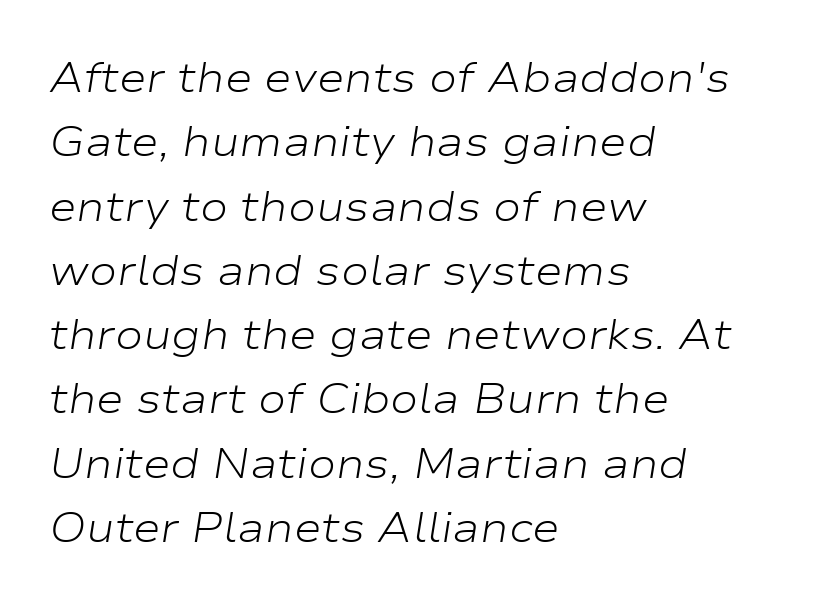
{"italic": "yes", "lean": "right", "slant_degrees": 9, "bold": "no", "weight": "light", "width": "wide", "stroke_contrast": "low", "x_height": "medium", "monospaced": "no", "underline": "no", "align": "left", "line_spacing": "normal", "line_spacing_ratio": 1.53, "letter_spacing": "normal", "letter_spacing_em": 0.0, "glyph_px": 42}
